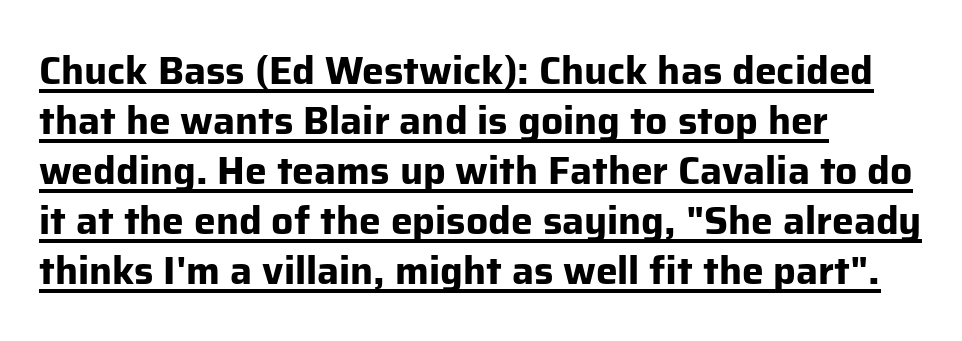
Q: Is the text bold? A: Yes.
Q: Is the text italic (slanted)? A: No, it is upright.
Q: Is the typeface a serif or a sans-serif typeface? A: Sans-serif.
Q: Is the text underlined? A: Yes.
Q: How is the paragraph aligned? A: Left-aligned.
Q: Is the spacing between letters normal or unusually wide? A: Normal.
Q: Is the spacing between lines tight, normal or loose? A: Normal.
Q: Width (condensed, normal, or wide)? A: Normal.
Q: Stroke contrast? A: Low.
Q: x-height? A: Medium.
Q: Monospaced? A: No.
